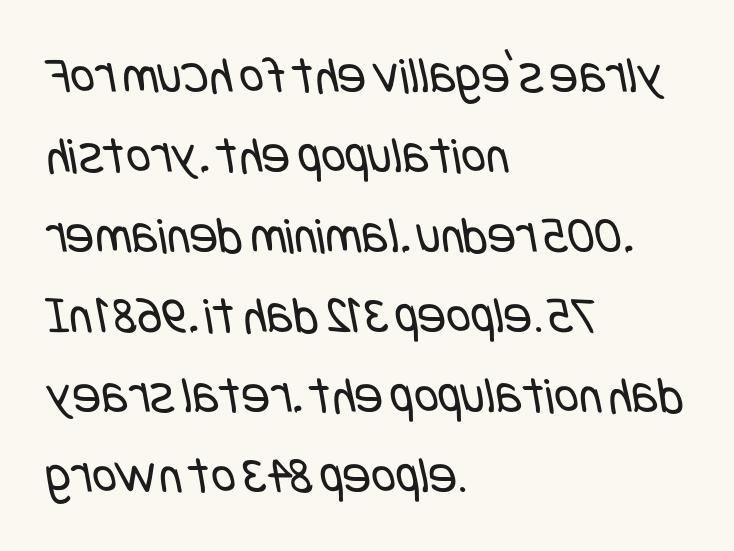
Q: Is the text bold? A: No.
Q: Is the typeface a serif or a sans-serif typeface? A: Sans-serif.
Q: Is the text underlined? A: No.
Q: How is the paragraph aligned? A: Left-aligned.
Q: Is the spacing between letters normal or unusually wide? A: Normal.
Q: Is the spacing between lines tight, normal or loose? A: Normal.
Q: Width (condensed, normal, or wide)? A: Condensed.
Q: Stroke contrast? A: Low.
Q: x-height? A: Large.
